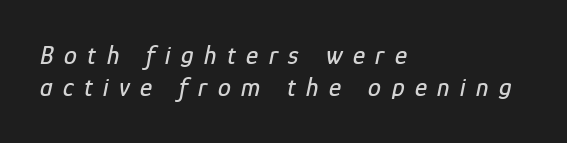
The image shows 26 px text type, italic (leaning right); set left-aligned, normal line spacing (1.25x), unusually wide letter spacing (+0.4 em), not underlined.
